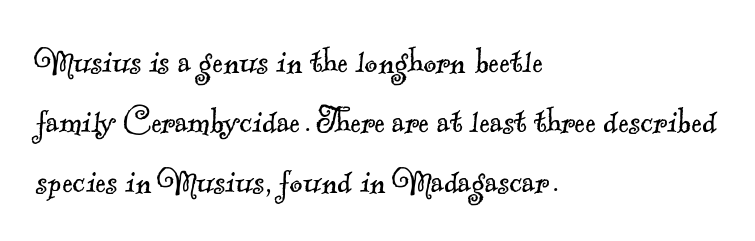
Decoration check: the copy has no underline. Here the designer chose a conventional face with non-uniform glyph widths. Glyph-to-glyph distance matches everyday printed text. The text block is weighted toward the left margin, trailing off unevenly rightward. I'd call this a serif setting — the letters wear small feet.
